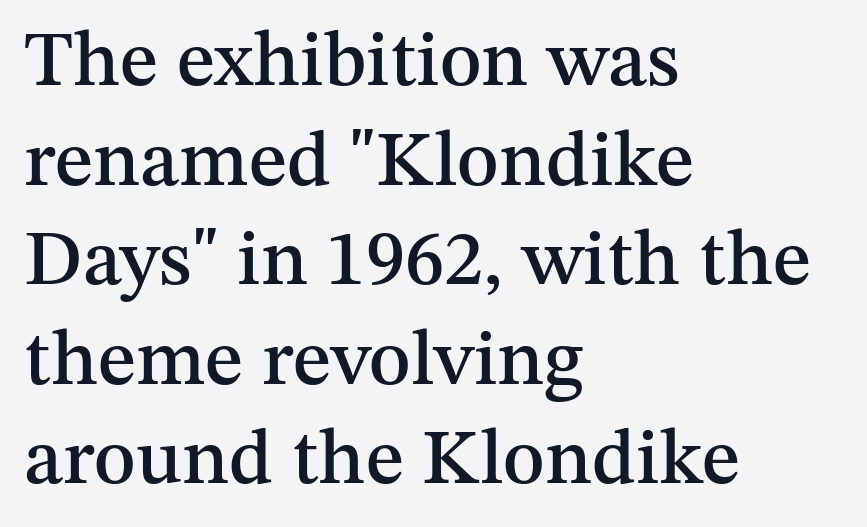
Q: Is the text italic (slanted)? A: No, it is upright.
Q: Is the typeface a serif or a sans-serif typeface? A: Serif.
Q: Is the text underlined? A: No.
Q: How is the paragraph aligned? A: Left-aligned.
Q: Is the spacing between letters normal or unusually wide? A: Normal.
Q: Is the spacing between lines tight, normal or loose? A: Normal.
Q: Width (condensed, normal, or wide)? A: Normal.
Q: Stroke contrast? A: Medium.
Q: x-height? A: Medium.
Q: Monospaced? A: No.
